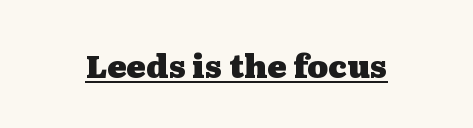
Do the characters align in a grid? No, the font is proportional. Heavy, bold letterforms. Serifs: yes, visible at the terminals of the letterforms. There is no visible air inserted between adjacent glyphs.
